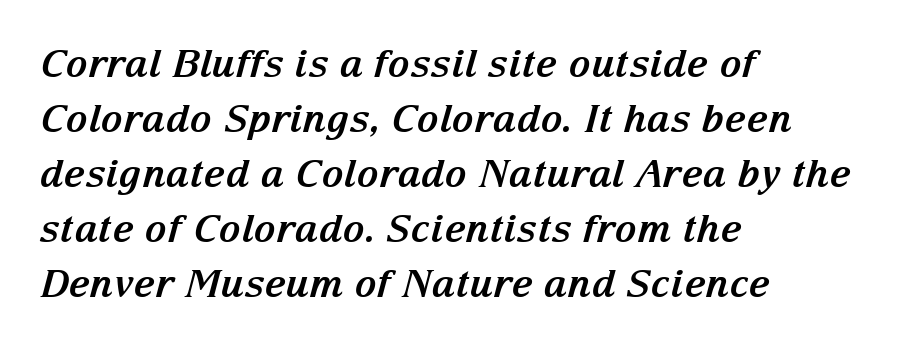
{"serif": "yes", "italic": "yes", "lean": "right", "slant_degrees": 15, "bold": "yes", "weight": "bold", "width": "normal", "stroke_contrast": "medium", "x_height": "medium", "monospaced": "no", "underline": "no", "align": "left", "line_spacing": "normal", "line_spacing_ratio": 1.45, "letter_spacing": "normal", "letter_spacing_em": 0.0, "glyph_px": 38}
